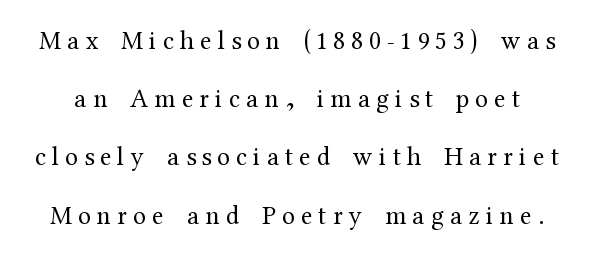
Q: Is the text bold? A: No.
Q: Is the text italic (slanted)? A: No, it is upright.
Q: Is the text underlined? A: No.
Q: Is the spacing between letters normal or unusually wide? A: Unusually wide.
Q: Is the spacing between lines tight, normal or loose? A: Loose.
